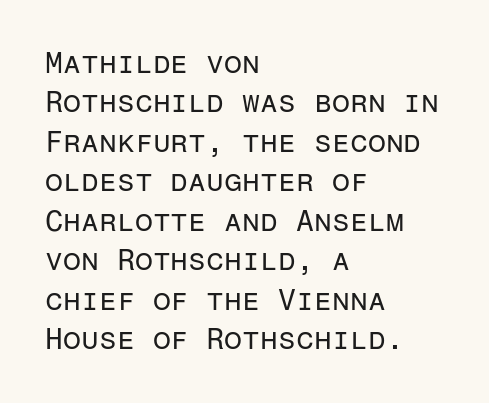
{"serif": "no", "italic": "no", "bold": "no", "weight": "regular", "width": "normal", "stroke_contrast": "low", "x_height": "medium", "monospaced": "yes", "underline": "no", "align": "left", "line_spacing": "normal", "line_spacing_ratio": 1.36, "letter_spacing": "normal", "letter_spacing_em": 0.0, "glyph_px": 29}
